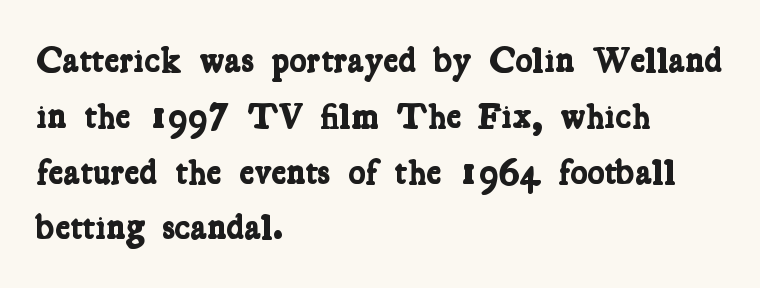
The image shows 36 px bold, condensed serif type; set left-aligned, normal line spacing (1.55x), normal letter spacing, not underlined; low stroke contrast and a medium x-height.
